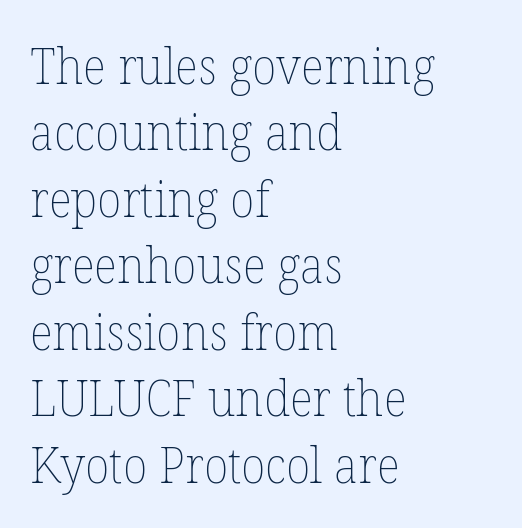
{"italic": "no", "bold": "no", "weight": "thin", "width": "normal", "stroke_contrast": "low", "x_height": "medium", "monospaced": "no", "underline": "no", "align": "left", "line_spacing": "normal", "line_spacing_ratio": 1.33, "letter_spacing": "normal", "letter_spacing_em": 0.0, "glyph_px": 50}
